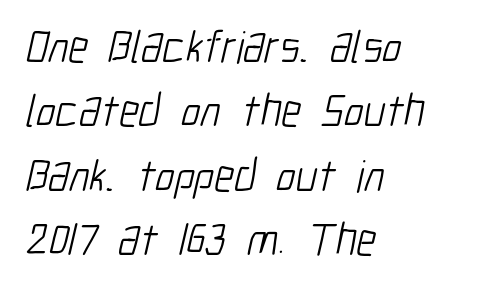
Does extra space separate the letters? No, they use regular spacing. Classification — sans serif. Check the space under the baseline: it is left empty. The passage shown is typed in a proportional face where columns would drift. These lines stack with their left ends in a neat column. The font sits on the lighter half of the weight spectrum, regular included.
